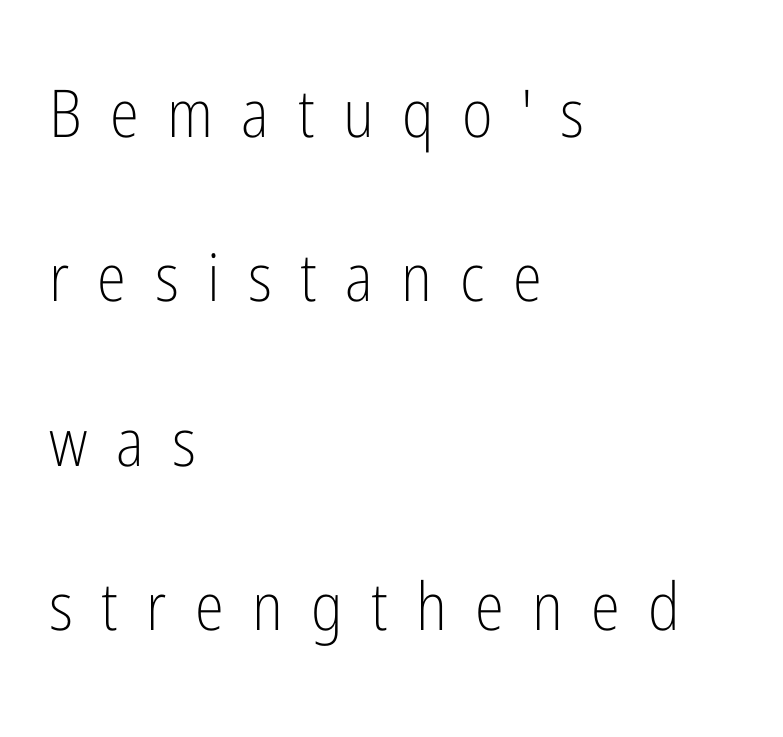
Q: Is the text bold? A: No.
Q: Is the text italic (slanted)? A: No, it is upright.
Q: Is the typeface a serif or a sans-serif typeface? A: Sans-serif.
Q: Is the text underlined? A: No.
Q: How is the paragraph aligned? A: Left-aligned.
Q: Is the spacing between letters normal or unusually wide? A: Unusually wide.
Q: Is the spacing between lines tight, normal or loose? A: Loose.
Q: Width (condensed, normal, or wide)? A: Condensed.
Q: Stroke contrast? A: Low.
Q: x-height? A: Medium.
Q: Monospaced? A: No.
